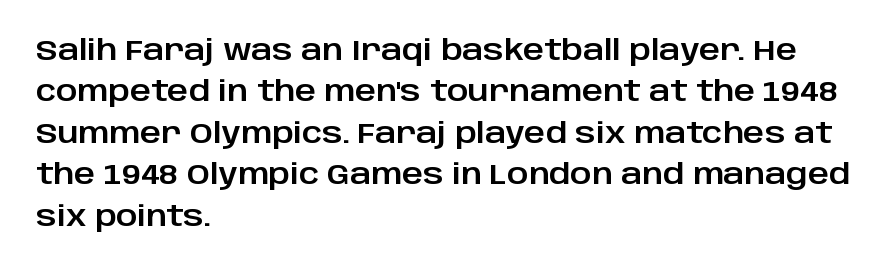
The foot of each line stays bare and open. A typesetter would call this proportional, since set widths differ per character. The paragraph shown leans on its left margin. Style check: upright.
